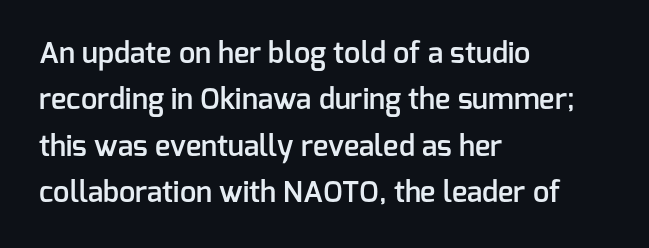
A classic flush-left, rag-right setting is used for this passage. Bare-footed words on every line. The passage shown is semibold, sitting just below true bold. The specimen reads as upright at a glance.
